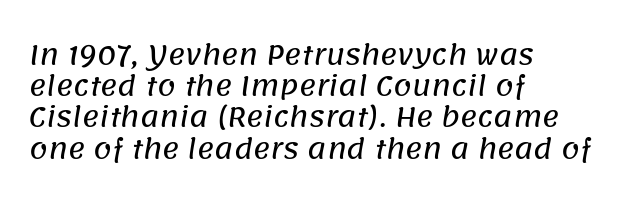
Q: Is the text underlined? A: No.
Q: How is the paragraph aligned? A: Left-aligned.
Q: Is the spacing between letters normal or unusually wide? A: Normal.
